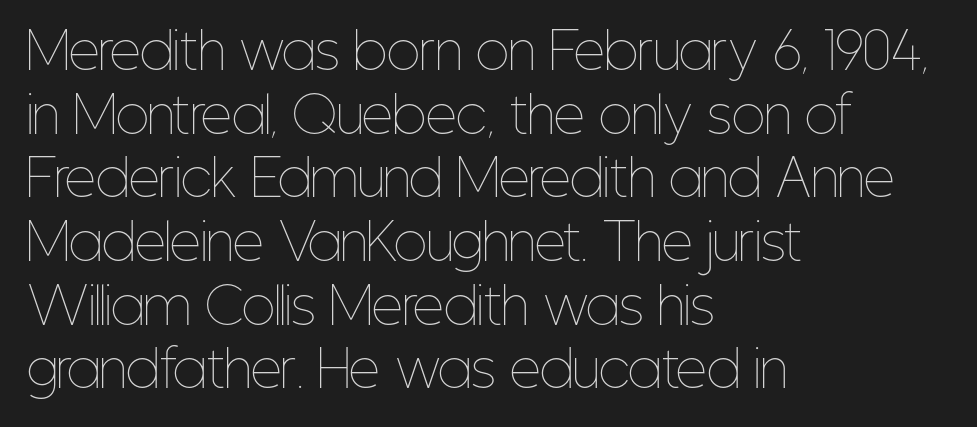
Q: Is the text bold? A: No.
Q: Is the text italic (slanted)? A: No, it is upright.
Q: Is the text underlined? A: No.
Q: How is the paragraph aligned? A: Left-aligned.
Q: Is the spacing between letters normal or unusually wide? A: Normal.
Q: Is the spacing between lines tight, normal or loose? A: Normal.
Q: Width (condensed, normal, or wide)? A: Condensed.
Q: Stroke contrast? A: Low.
Q: x-height? A: Medium.
Q: Monospaced? A: No.
